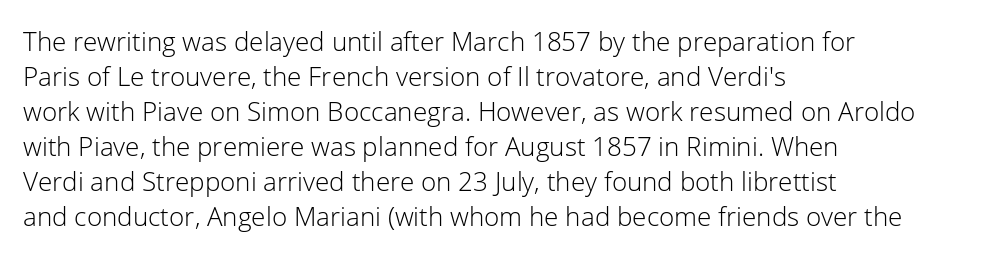
How are the letters spaced? Ordinarily, with no added tracking. Has an underline been added? It has not. Honestly, the row spacing looks completely unremarkable. The font is comparable to plain body text, perhaps lighter. Visually the block forms a straight wall on the left and a jagged coastline on the right.
